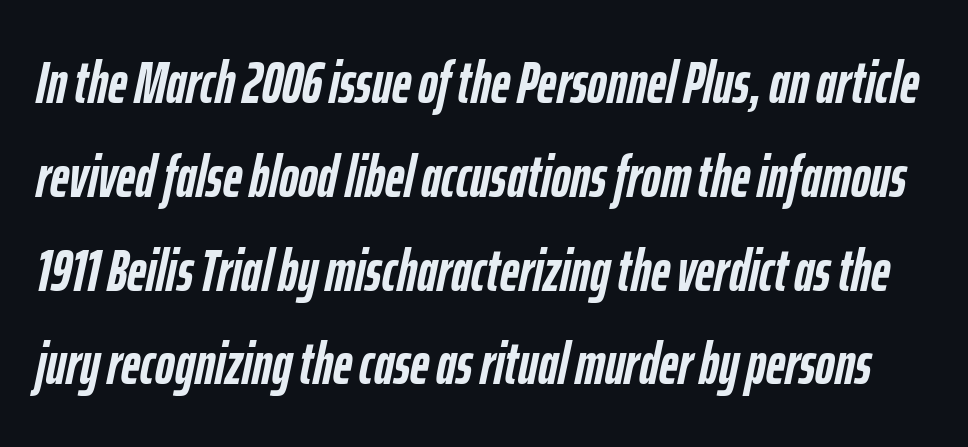
Q: Is the text bold? A: Yes.
Q: Is the text italic (slanted)? A: Yes, it leans right by about 12 degrees.
Q: Is the text underlined? A: No.
Q: Is the spacing between letters normal or unusually wide? A: Normal.
Q: Is the spacing between lines tight, normal or loose? A: Normal.
Q: Width (condensed, normal, or wide)? A: Condensed.
Q: Stroke contrast? A: Low.
Q: x-height? A: Medium.
Q: Monospaced? A: No.
